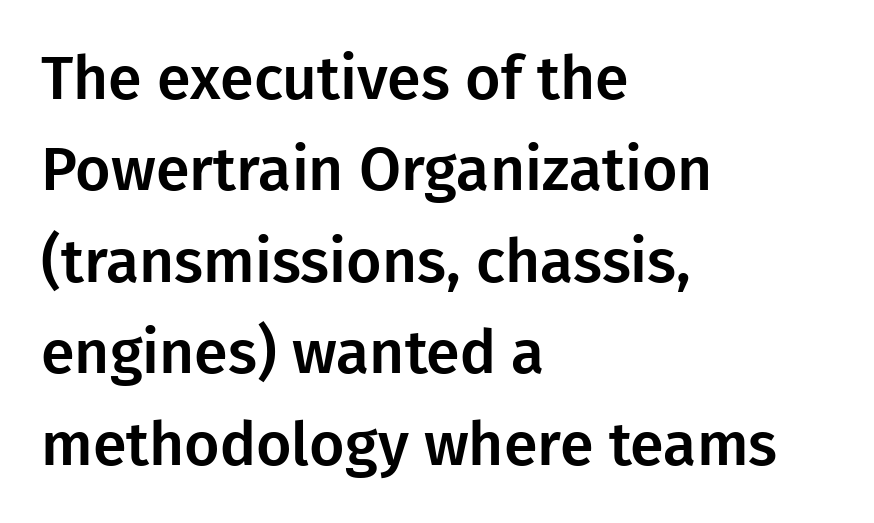
The image shows 61 px sans-serif type, upright; set left-aligned, normal line spacing (1.5x), normal letter spacing, not underlined; low stroke contrast and a medium x-height.
